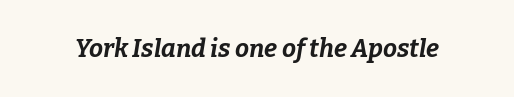
Q: Is the text bold? A: Yes.
Q: Is the text italic (slanted)? A: Yes, it leans right by about 9 degrees.
Q: Is the text underlined? A: No.
Q: Is the spacing between letters normal or unusually wide? A: Normal.
